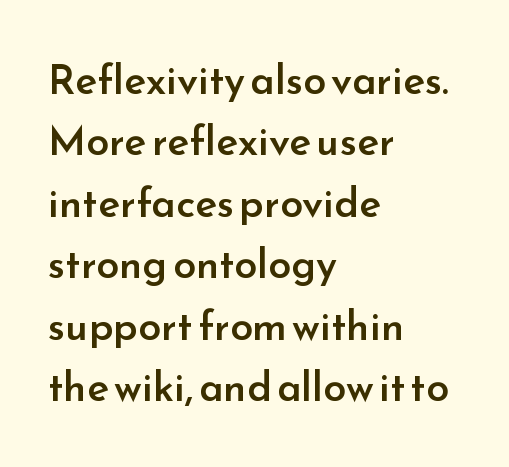
The image shows 41 px semibold sans-serif type, upright; set left-aligned, normal line spacing (1.5x), normal letter spacing, not underlined; low stroke contrast and a small x-height.
